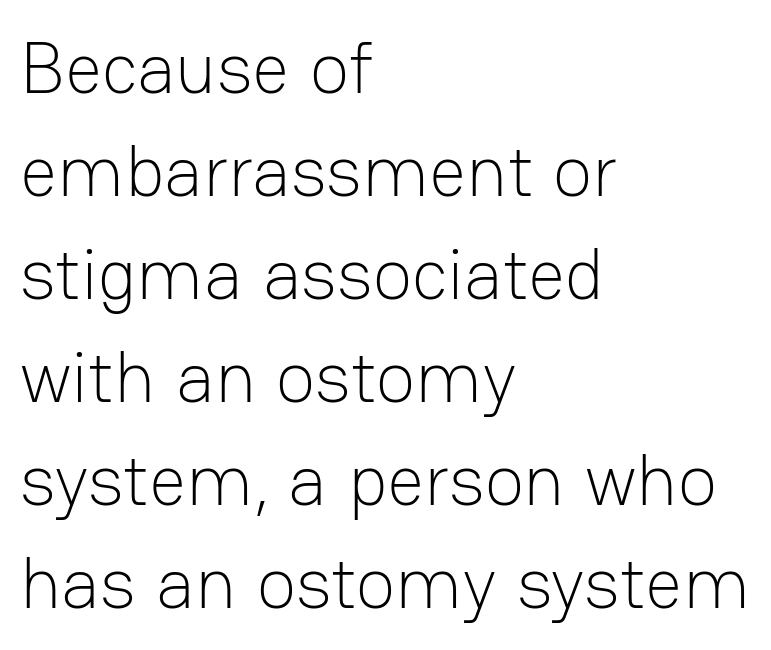
{"serif": "no", "italic": "no", "bold": "no", "weight": "light", "width": "normal", "stroke_contrast": "low", "x_height": "medium", "monospaced": "no", "underline": "no", "align": "left", "line_spacing": "normal", "line_spacing_ratio": 1.41, "letter_spacing": "normal", "letter_spacing_em": 0.0, "glyph_px": 73}
